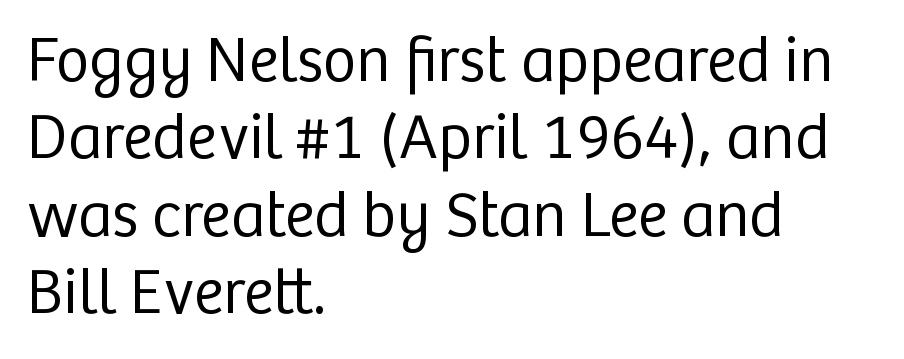
{"serif": "no", "italic": "no", "bold": "no", "weight": "regular", "width": "normal", "stroke_contrast": "low", "x_height": "medium", "monospaced": "no", "underline": "no", "align": "left", "line_spacing_ratio": 1.21, "letter_spacing": "normal", "letter_spacing_em": 0.0, "glyph_px": 64}
